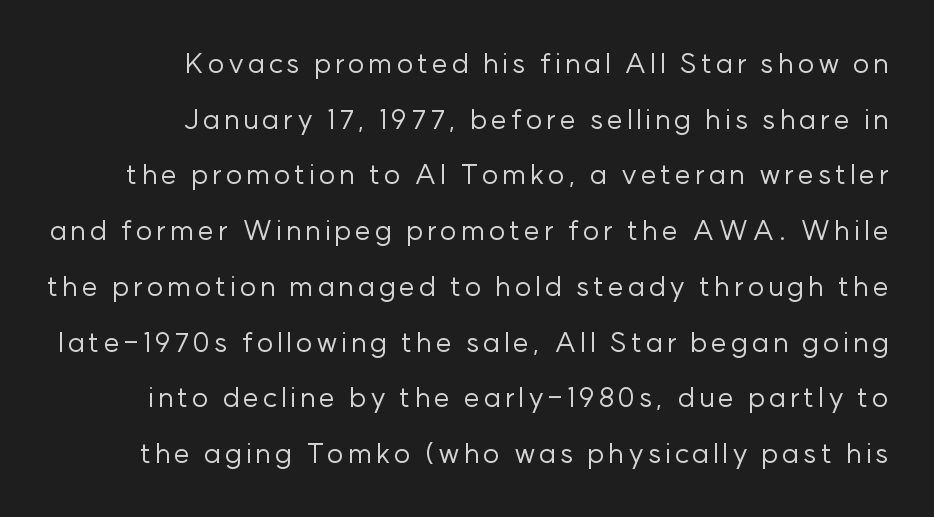
Q: Is the text bold? A: No.
Q: Is the text italic (slanted)? A: No, it is upright.
Q: Is the typeface a serif or a sans-serif typeface? A: Sans-serif.
Q: Is the text underlined? A: No.
Q: How is the paragraph aligned? A: Right-aligned.
Q: Is the spacing between lines tight, normal or loose? A: Loose.
Q: Width (condensed, normal, or wide)? A: Normal.
Q: Stroke contrast? A: Low.
Q: x-height? A: Medium.
Q: Monospaced? A: No.
